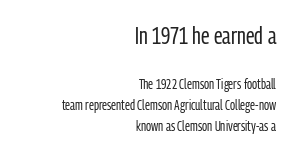
The image shows 24 px text type, upright; set right-aligned, normal line spacing (1.5x), normal letter spacing, not underlined; the first (top) block is 1.71x larger.
